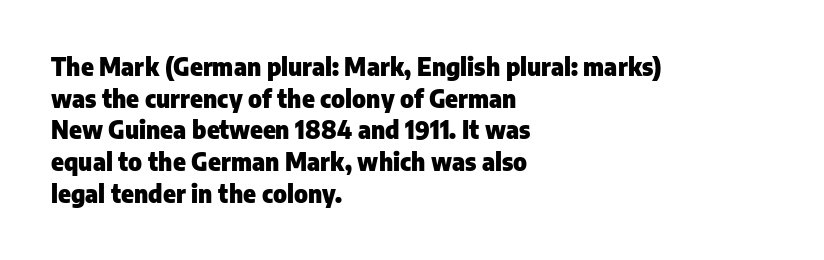
{"italic": "no", "bold": "yes", "underline": "no", "align": "left", "line_spacing": "normal", "line_spacing_ratio": 1.32, "letter_spacing": "normal", "letter_spacing_em": 0.0, "glyph_px": 24}
